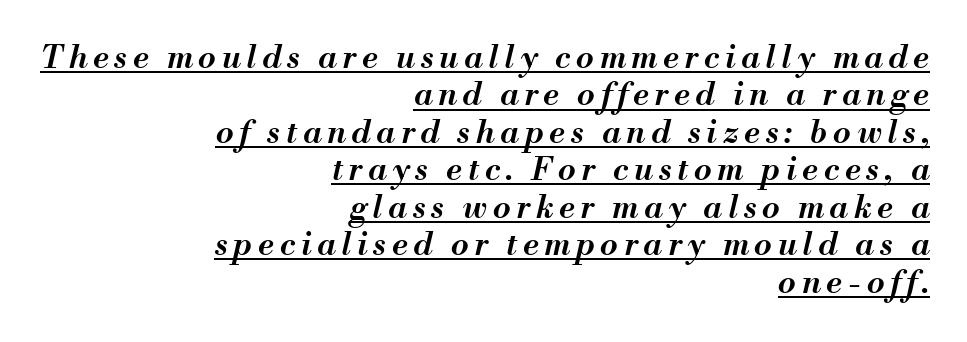
{"italic": "yes", "lean": "right", "slant_degrees": 13, "bold": "semi", "weight": "semibold", "width": "normal", "stroke_contrast": "medium", "x_height": "small", "monospaced": "no", "underline": "yes", "align": "right", "line_spacing_ratio": 1.17, "glyph_px": 32}
